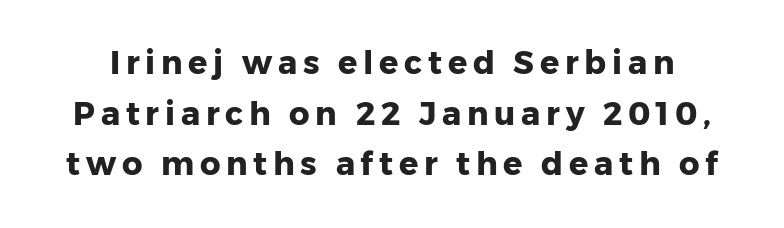
The image shows 32 px heavy sans-serif type, upright; set normal line spacing (1.58x), not underlined; low stroke contrast and a medium x-height.
